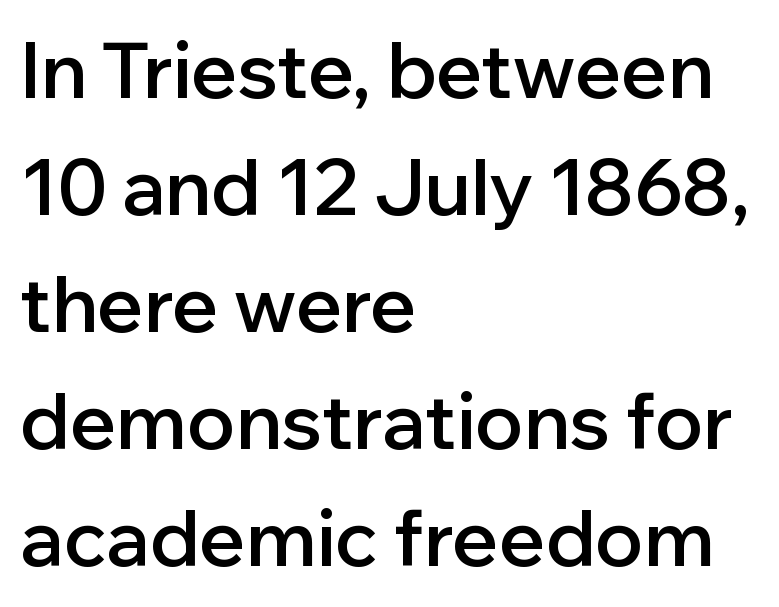
{"serif": "no", "italic": "no", "bold": "semi", "weight": "semibold", "width": "normal", "stroke_contrast": "low", "x_height": "medium", "monospaced": "no", "underline": "no", "align": "left", "line_spacing": "normal", "line_spacing_ratio": 1.52, "letter_spacing": "normal", "letter_spacing_em": 0.0, "glyph_px": 77}
